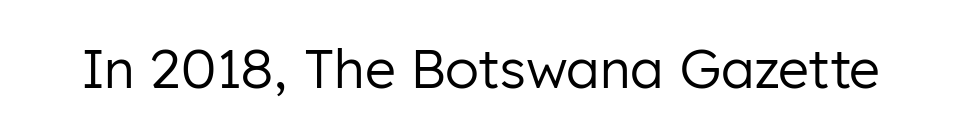
{"serif": "no", "italic": "no", "bold": "no", "weight": "regular", "width": "normal", "stroke_contrast": "low", "x_height": "medium", "monospaced": "no", "underline": "no", "letter_spacing": "normal", "letter_spacing_em": 0.0, "glyph_px": 53}
